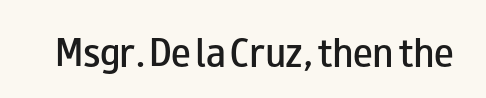
Italic: no, the glyphs are upright roman. Compared with typical body copy, the letter spacing here is the same. Notice the strokes are somewhat thickened but not fully heavy: this is a semibold. Only glyphs here, with clear space below each row. The passage shown is typeset with a sans-serif family. Here the designer chose a conventional face with non-uniform glyph widths.
